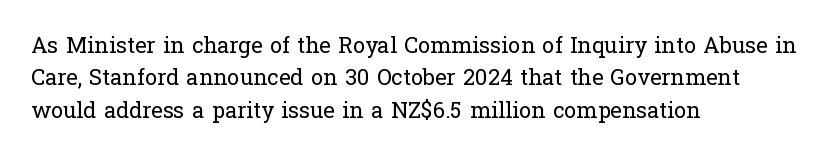
Q: Is the text bold? A: No.
Q: Is the text italic (slanted)? A: No, it is upright.
Q: Is the text underlined? A: No.
Q: How is the paragraph aligned? A: Left-aligned.
Q: Is the spacing between letters normal or unusually wide? A: Normal.
Q: Is the spacing between lines tight, normal or loose? A: Normal.
